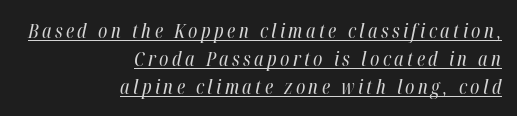
Compared with undecorated copy, this sample adds a rule below the words. This rendering uses right alignment, leaving the left contour irregular. Would a proofreader flag this as italicized? Yes. The rows are spaced the way most documents space them.
